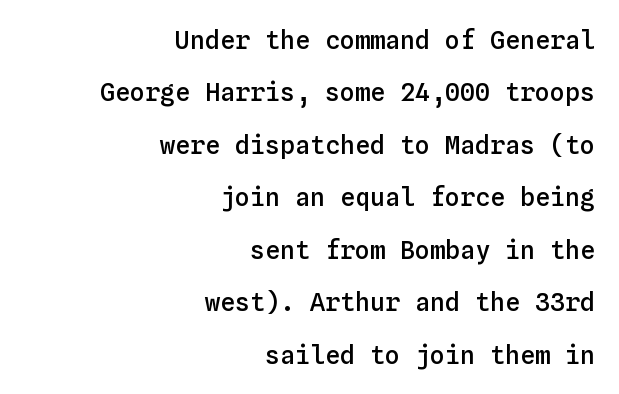
Q: Is the text bold? A: Semi-bold.
Q: Is the text italic (slanted)? A: No, it is upright.
Q: Is the text underlined? A: No.
Q: How is the paragraph aligned? A: Right-aligned.
Q: Is the spacing between letters normal or unusually wide? A: Normal.
Q: Is the spacing between lines tight, normal or loose? A: Loose.
